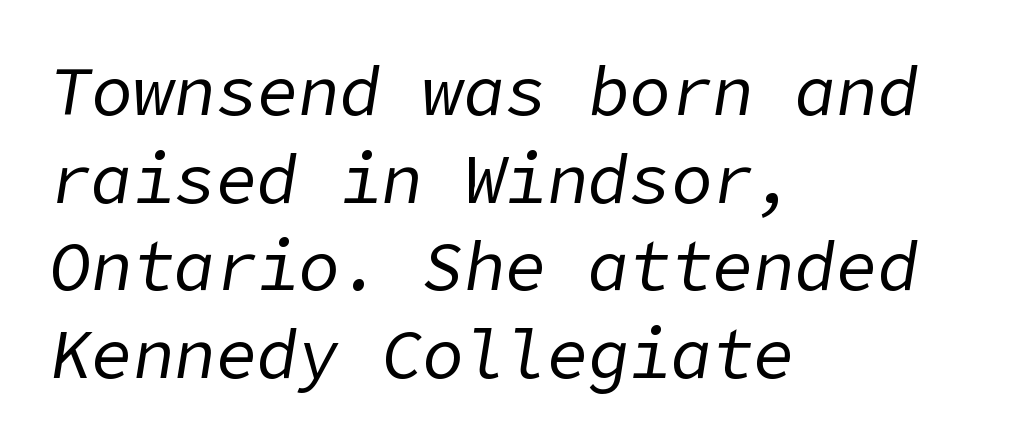
The whole block is typeset with a tilt. Stroke mass is kept to a normal reading level or below. This sample is left-justified, so line endings fall wherever the words run out. Each new line begins a customary step beneath the previous one. The words here are not underlined.
